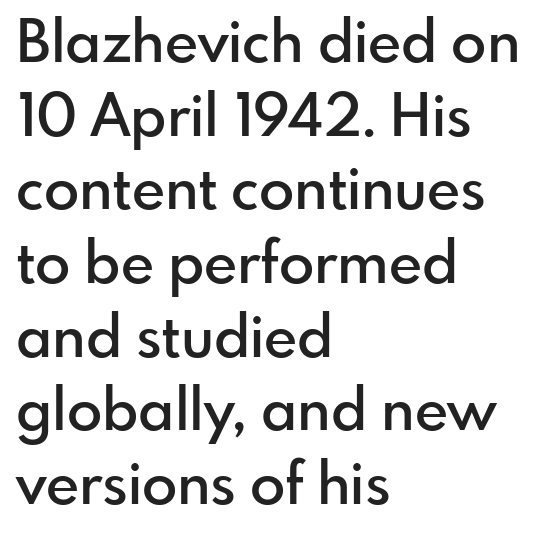
The image shows 58 px semibold sans-serif type, upright; set left-aligned, normal line spacing (1.27x), normal letter spacing, not underlined; low stroke contrast and a small x-height.
